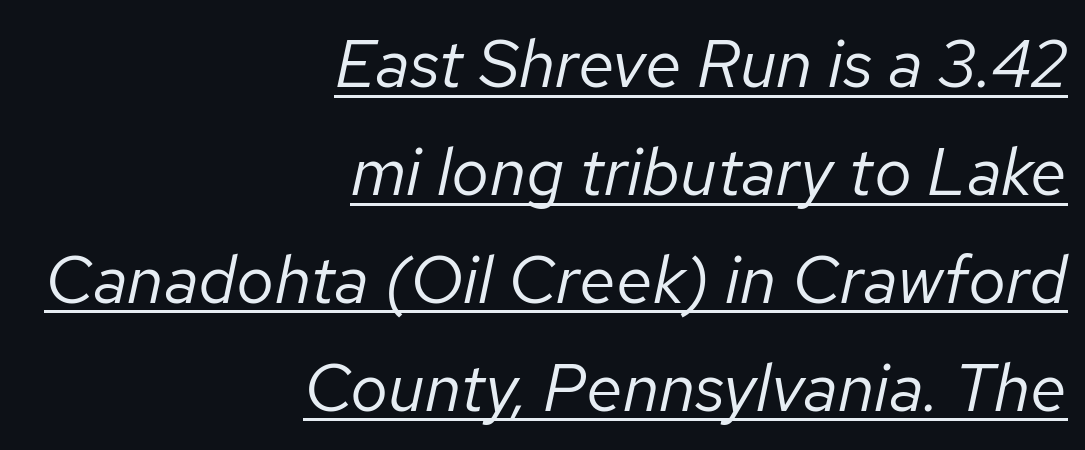
Italic? Definitely — the glyphs are oblique. Stem width sits at or under what a default text font uses. Regular leading. Reading down the block, your eye finds every line finishing at a fixed right position. A typesetter would call this zero additional tracking. Each letter keeps its own natural width here, so spacing adapts to shape.
